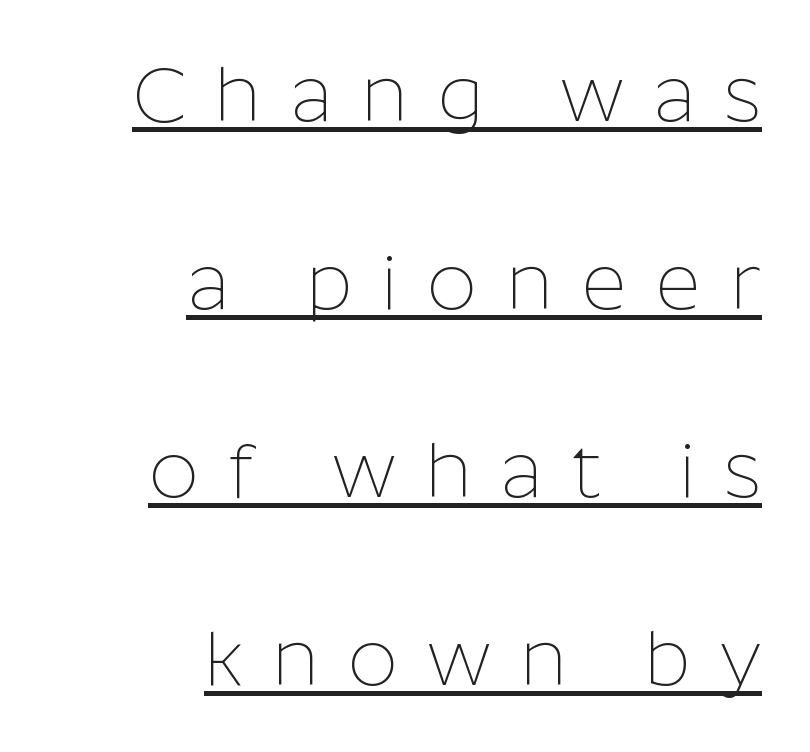
Q: Is the text bold? A: No.
Q: Is the text italic (slanted)? A: No, it is upright.
Q: Is the typeface a serif or a sans-serif typeface? A: Sans-serif.
Q: Is the text underlined? A: Yes.
Q: How is the paragraph aligned? A: Right-aligned.
Q: Is the spacing between letters normal or unusually wide? A: Unusually wide.
Q: Is the spacing between lines tight, normal or loose? A: Loose.
Q: Width (condensed, normal, or wide)? A: Normal.
Q: Stroke contrast? A: Low.
Q: x-height? A: Medium.
Q: Monospaced? A: No.
